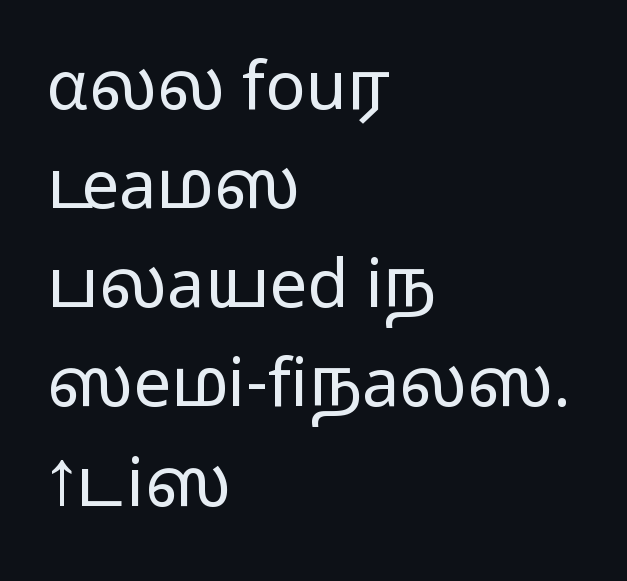
The baseline area is clear. This sample has the flowing, uneven cadence of proportional lettering. In terms of letterform style, serifs are entirely absent. Stroke mass is kept to a normal reading level or below. Teacher's note: observe the even left margin — that is flush-left alignment.
